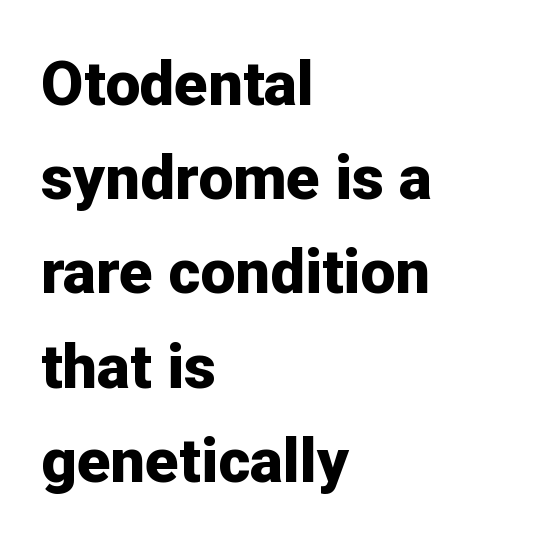
The image shows 62 px bold sans-serif type, upright; set left-aligned, normal line spacing (1.52x), normal letter spacing, not underlined; low stroke contrast and a medium x-height.
